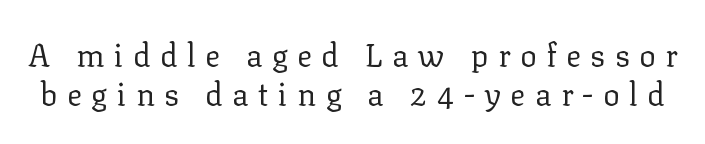
Q: Is the text bold? A: No.
Q: Is the text italic (slanted)? A: No, it is upright.
Q: Is the typeface a serif or a sans-serif typeface? A: Serif.
Q: Is the text underlined? A: No.
Q: Is the spacing between letters normal or unusually wide? A: Unusually wide.
Q: Is the spacing between lines tight, normal or loose? A: Normal.
Q: Width (condensed, normal, or wide)? A: Normal.
Q: Stroke contrast? A: Low.
Q: x-height? A: Medium.
Q: Monospaced? A: No.
